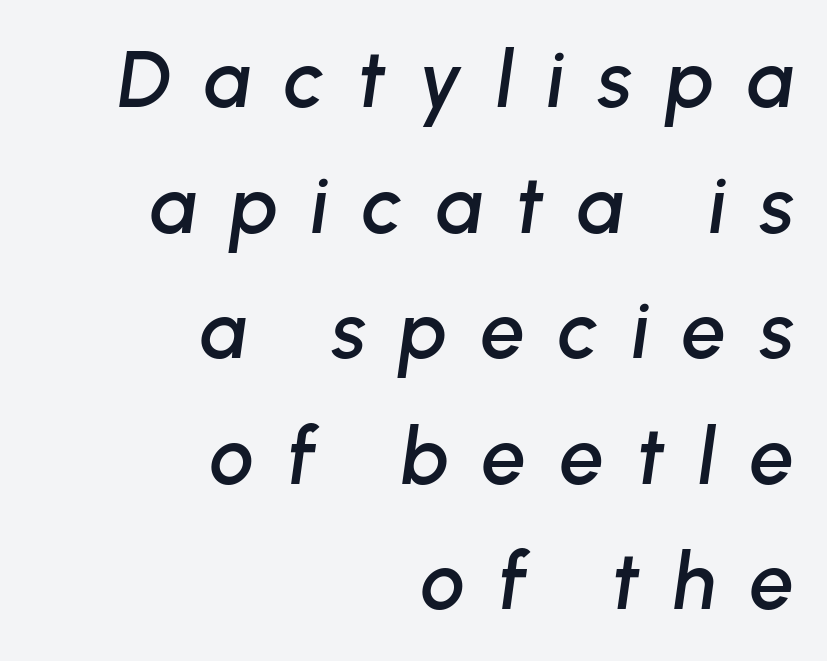
The image shows 79 px text type, italic (leaning right); set right-aligned, normal line spacing (1.59x), unusually wide letter spacing (+0.42 em), not underlined; low stroke contrast and a medium x-height.
